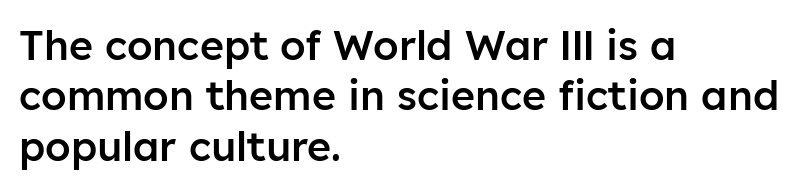
Q: Is the text bold? A: Semi-bold.
Q: Is the text italic (slanted)? A: No, it is upright.
Q: Is the typeface a serif or a sans-serif typeface? A: Sans-serif.
Q: Is the text underlined? A: No.
Q: How is the paragraph aligned? A: Left-aligned.
Q: Is the spacing between letters normal or unusually wide? A: Normal.
Q: Width (condensed, normal, or wide)? A: Normal.
Q: Stroke contrast? A: Low.
Q: x-height? A: Medium.
Q: Monospaced? A: No.
